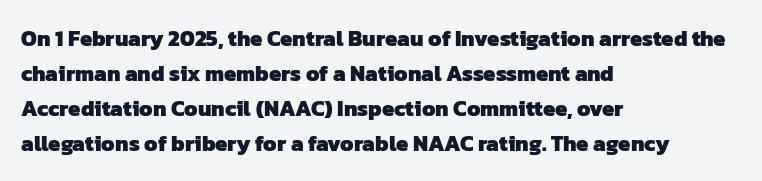
The image shows 22 px bold type; set left-aligned, normal line spacing (1.59x), normal letter spacing, not underlined.
